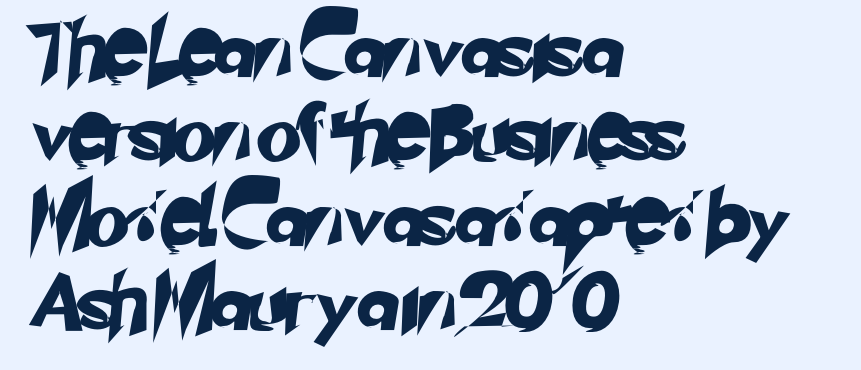
Q: Is the typeface a serif or a sans-serif typeface? A: Sans-serif.
Q: Is the text underlined? A: No.
Q: How is the paragraph aligned? A: Left-aligned.
Q: Is the spacing between letters normal or unusually wide? A: Normal.
Q: Is the spacing between lines tight, normal or loose? A: Normal.
Q: Width (condensed, normal, or wide)? A: Normal.
Q: Stroke contrast? A: Low.
Q: x-height? A: Small.
Q: Monospaced? A: No.
